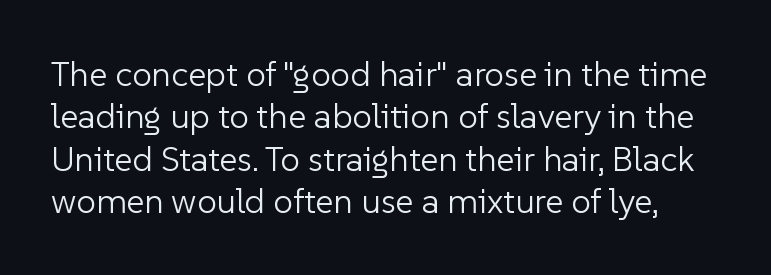
Q: Is the text bold? A: No.
Q: Is the text italic (slanted)? A: No, it is upright.
Q: Is the typeface a serif or a sans-serif typeface? A: Sans-serif.
Q: Is the text underlined? A: No.
Q: Is the spacing between letters normal or unusually wide? A: Normal.
Q: Width (condensed, normal, or wide)? A: Normal.
Q: Stroke contrast? A: Low.
Q: x-height? A: Medium.
Q: Monospaced? A: No.
